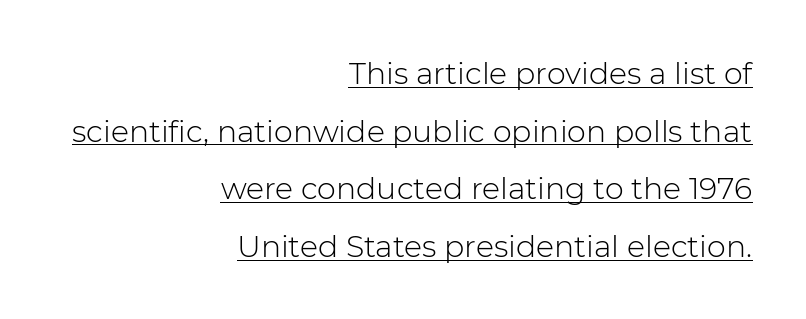
{"serif": "no", "italic": "no", "bold": "no", "weight": "light", "width": "normal", "stroke_contrast": "low", "x_height": "medium", "monospaced": "no", "underline": "yes", "align": "right", "line_spacing": "loose", "line_spacing_ratio": 1.92, "letter_spacing": "normal", "letter_spacing_em": 0.0, "glyph_px": 30}
